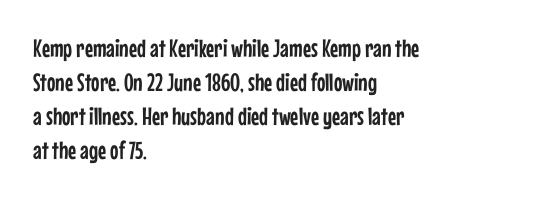
Q: Is the text italic (slanted)? A: No, it is upright.
Q: Is the text underlined? A: No.
Q: How is the paragraph aligned? A: Left-aligned.
Q: Is the spacing between letters normal or unusually wide? A: Normal.
Q: Is the spacing between lines tight, normal or loose? A: Normal.
